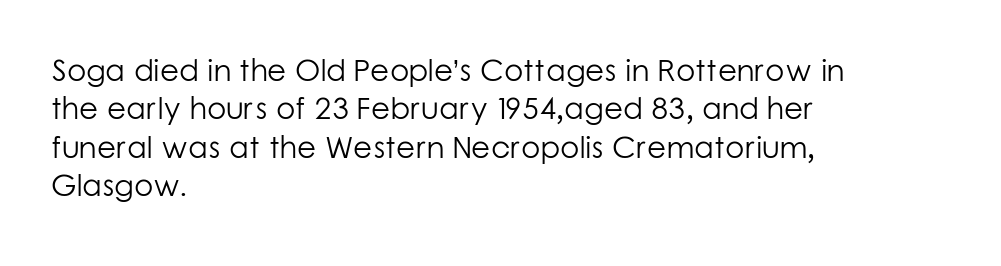
Q: Is the text bold? A: No.
Q: Is the text italic (slanted)? A: No, it is upright.
Q: Is the typeface a serif or a sans-serif typeface? A: Sans-serif.
Q: Is the text underlined? A: No.
Q: How is the paragraph aligned? A: Left-aligned.
Q: Is the spacing between letters normal or unusually wide? A: Normal.
Q: Width (condensed, normal, or wide)? A: Normal.
Q: Stroke contrast? A: Low.
Q: x-height? A: Medium.
Q: Monospaced? A: No.
